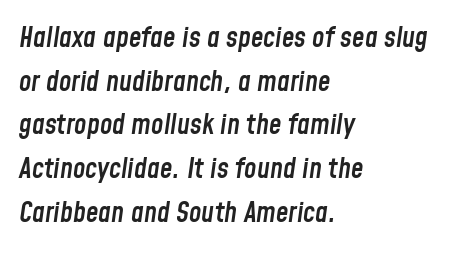
Q: Is the text bold? A: Semi-bold.
Q: Is the text italic (slanted)? A: Yes, it leans right by about 8 degrees.
Q: Is the text underlined? A: No.
Q: How is the paragraph aligned? A: Left-aligned.
Q: Is the spacing between letters normal or unusually wide? A: Normal.
Q: Is the spacing between lines tight, normal or loose? A: Normal.
Q: Width (condensed, normal, or wide)? A: Condensed.
Q: Stroke contrast? A: Low.
Q: x-height? A: Medium.
Q: Monospaced? A: No.
